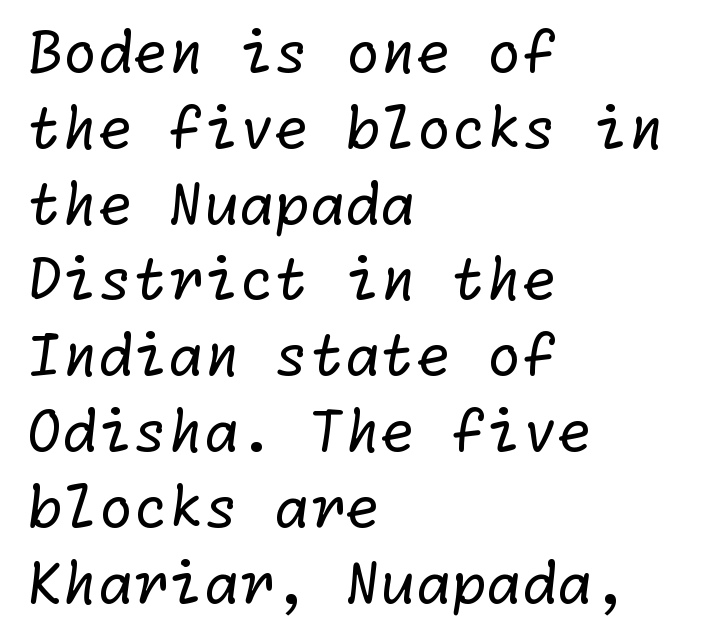
Whoever set this chose a conventional vertical rhythm. Serif or sans? Sans — the stroke terminals are bare. Nobody touched the tracking dial on this one. The lines in this sample share a left origin and differ only in where they stop. The typesetting does not lean heavy: it is not bold.
